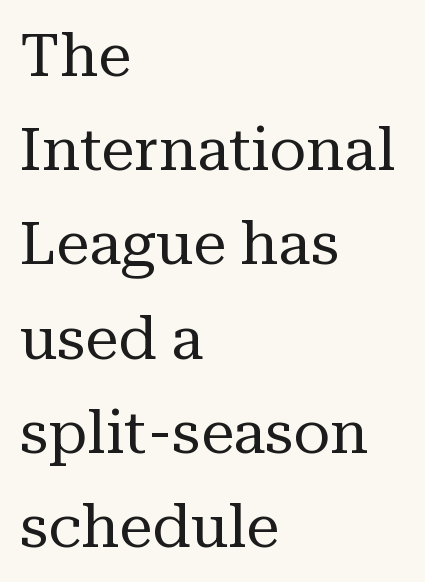
Typeset ragged right — the left edge is the straight one. Vertically, the passage feels balanced, rows spaced as you'd expect. The letters stand straight up with perfectly vertical stems. Spacing between characters is what you'd get straight out of the box. The glyphs in this specimen are seriffed. Heft: none added — not bold.
